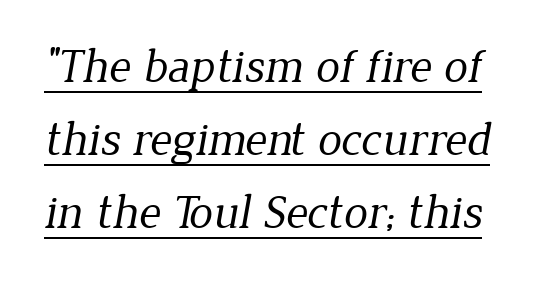
{"serif": "yes", "bold": "no", "weight": "regular", "width": "normal", "stroke_contrast": "low", "x_height": "medium", "monospaced": "no", "underline": "yes", "line_spacing": "normal", "line_spacing_ratio": 1.52, "letter_spacing": "normal", "letter_spacing_em": 0.0, "glyph_px": 48}
